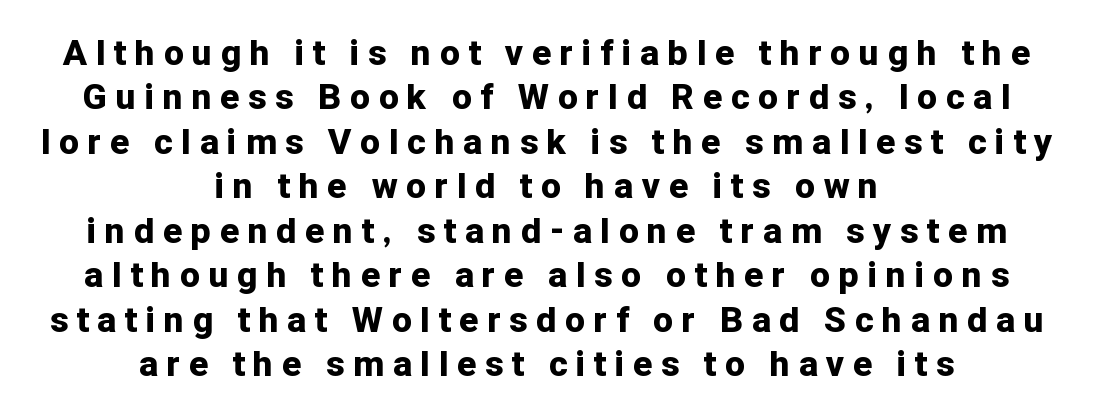
{"serif": "no", "italic": "no", "bold": "yes", "weight": "bold", "width": "normal", "stroke_contrast": "low", "x_height": "medium", "monospaced": "no", "underline": "no", "align": "center", "line_spacing": "normal", "line_spacing_ratio": 1.27, "letter_spacing": "wide", "letter_spacing_em": 0.26, "glyph_px": 35}
